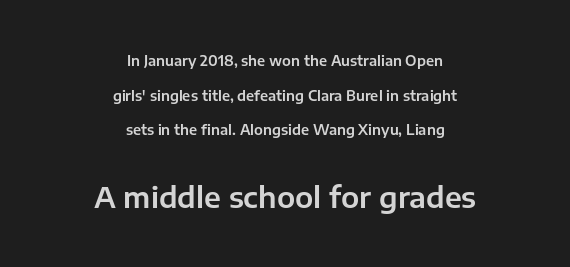
The image shows 29 px sans-serif type, upright; set centered, loose line spacing (2.48x), normal letter spacing, not underlined; the second (bottom) block is 2.07x larger; low stroke contrast and a medium x-height.
